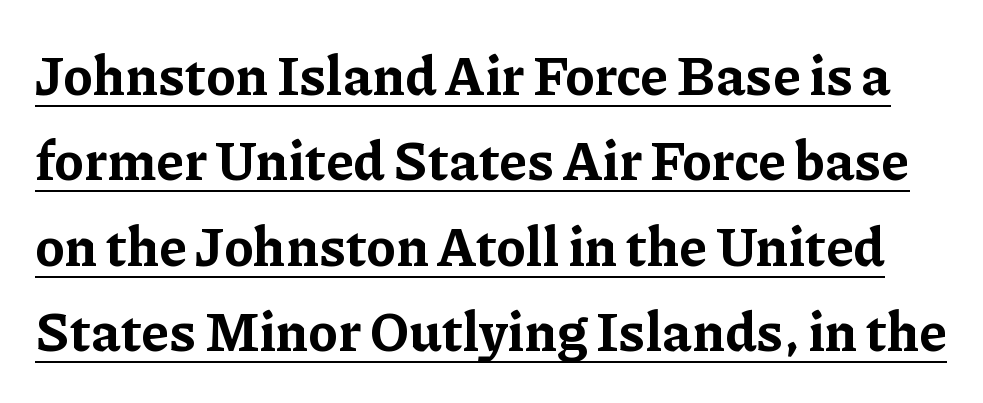
Q: Is the text bold? A: Yes.
Q: Is the text italic (slanted)? A: No, it is upright.
Q: Is the typeface a serif or a sans-serif typeface? A: Serif.
Q: Is the text underlined? A: Yes.
Q: Is the spacing between letters normal or unusually wide? A: Normal.
Q: Is the spacing between lines tight, normal or loose? A: Normal.
Q: Width (condensed, normal, or wide)? A: Normal.
Q: Stroke contrast? A: Low.
Q: x-height? A: Medium.
Q: Monospaced? A: No.
